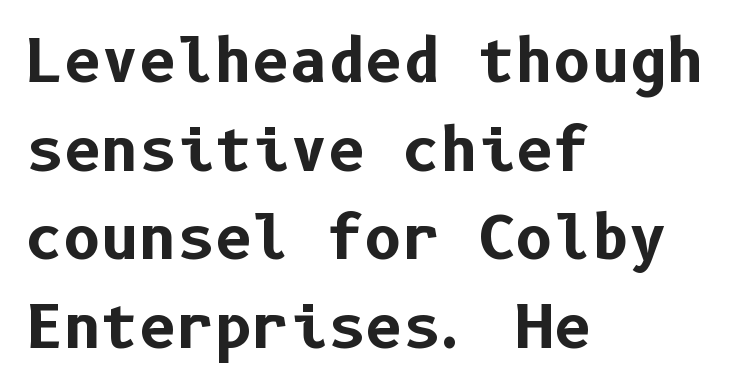
Reading down the block, your eye returns to a fixed left position each line. These words are printed bold, with thick strokes throughout. Honestly, there is no underline to notice here at all. This sample uses an upright cut, with every glyph sitting square on the baseline. Summary of vertical rhythm: regular, with standard interline spacing. This is sans-serif lettering, the kind often seen on screens and signage.
